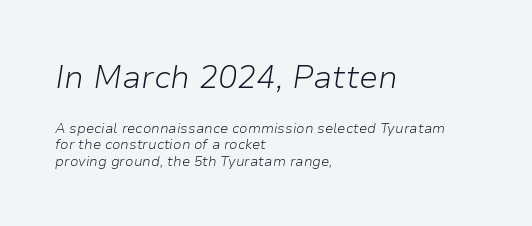
Q: Is the text bold? A: No.
Q: Is the text italic (slanted)? A: Yes, it leans right by about 9 degrees.
Q: Is the text underlined? A: No.
Q: How is the paragraph aligned? A: Left-aligned.
Q: Is the spacing between letters normal or unusually wide? A: Normal.
Q: Which block of text is set in a larger size, the first (top) or the second (bottom)? A: The first (top) one.
Q: Width (condensed, normal, or wide)? A: Normal.
Q: Stroke contrast? A: Low.
Q: x-height? A: Medium.
Q: Monospaced? A: No.
